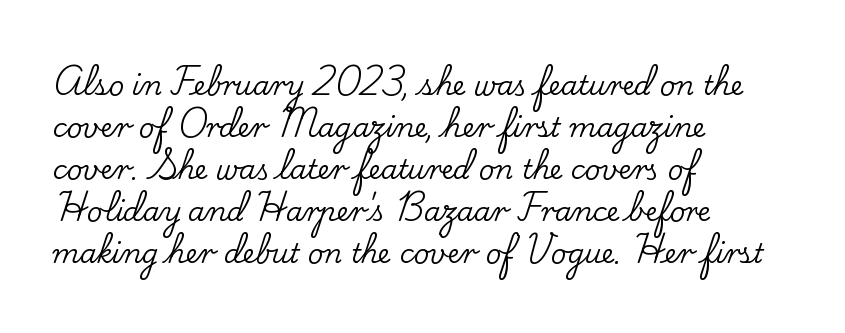
{"underline": "no", "align": "left", "line_spacing": "normal", "line_spacing_ratio": 1.56, "letter_spacing": "normal", "letter_spacing_em": 0.0, "glyph_px": 27}
